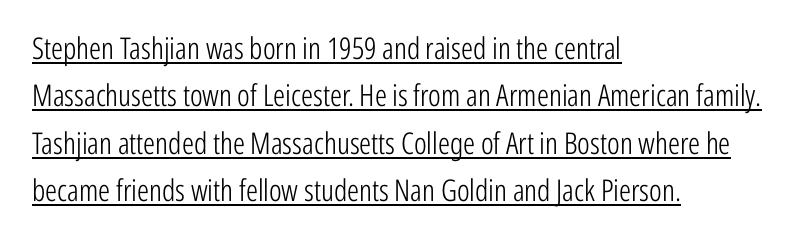
Q: Is the text bold? A: No.
Q: Is the text italic (slanted)? A: No, it is upright.
Q: Is the typeface a serif or a sans-serif typeface? A: Sans-serif.
Q: Is the text underlined? A: Yes.
Q: How is the paragraph aligned? A: Left-aligned.
Q: Is the spacing between letters normal or unusually wide? A: Normal.
Q: Is the spacing between lines tight, normal or loose? A: Normal.
Q: Width (condensed, normal, or wide)? A: Condensed.
Q: Stroke contrast? A: Low.
Q: x-height? A: Medium.
Q: Monospaced? A: No.
